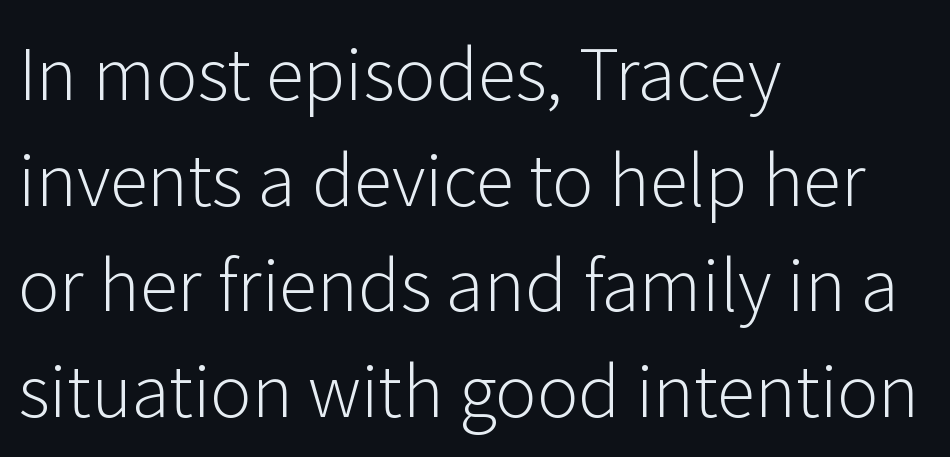
Q: Is the text bold? A: No.
Q: Is the text italic (slanted)? A: No, it is upright.
Q: Is the typeface a serif or a sans-serif typeface? A: Sans-serif.
Q: Is the text underlined? A: No.
Q: How is the paragraph aligned? A: Left-aligned.
Q: Is the spacing between letters normal or unusually wide? A: Normal.
Q: Is the spacing between lines tight, normal or loose? A: Normal.
Q: Width (condensed, normal, or wide)? A: Normal.
Q: Stroke contrast? A: Low.
Q: x-height? A: Medium.
Q: Monospaced? A: No.
